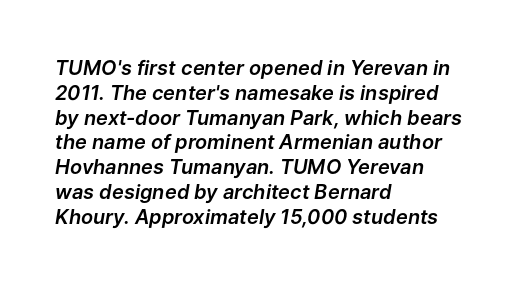
Q: Is the text italic (slanted)? A: Yes, it leans right by about 9 degrees.
Q: Is the text underlined? A: No.
Q: How is the paragraph aligned? A: Left-aligned.
Q: Is the spacing between letters normal or unusually wide? A: Normal.
